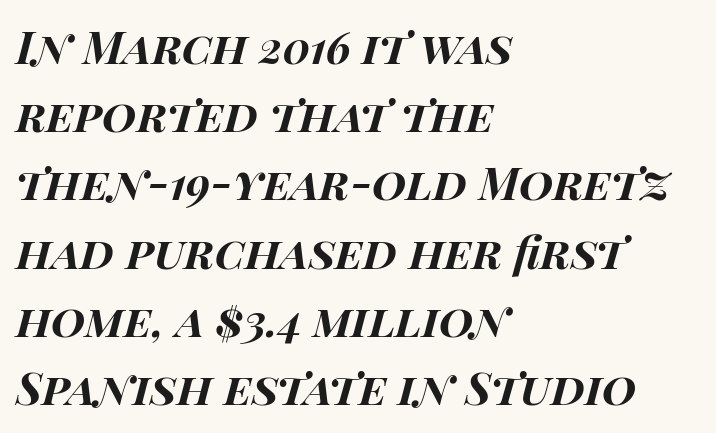
Is the type slanted? Yes — the strokes lean at a clear angle. The tracking reads as untouched default to a designer's eye. A student would call this left alignment; a typographer would say flush left, rag right. These lines carry a lot of weight — the face is fully bold. Note the varied advance widths — an 'i' is clearly narrower than an 'm'.
